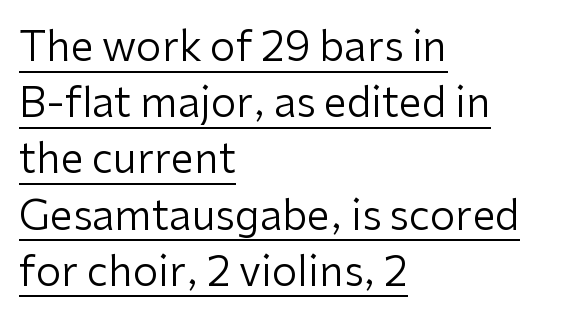
The image shows 41 px regular-weight sans-serif type, upright; set left-aligned, normal line spacing (1.37x), normal letter spacing, underlined; low stroke contrast and a medium x-height.
